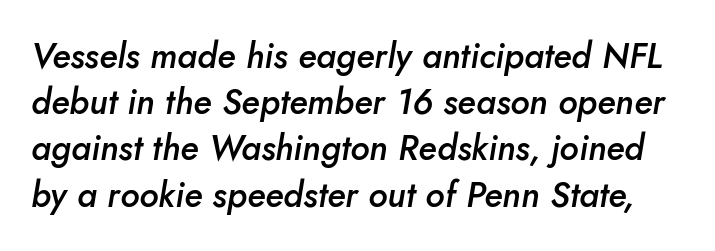
The image shows 35 px semibold type, italic (leaning right); set normal line spacing (1.32x), normal letter spacing, not underlined; low stroke contrast and a small x-height.
